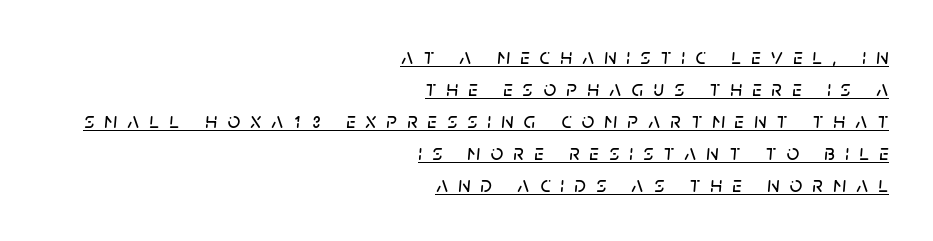
The image shows 22 px text type, italic (leaning right); set right-aligned, normal line spacing (1.45x), unusually wide letter spacing (+0.47 em), underlined.
